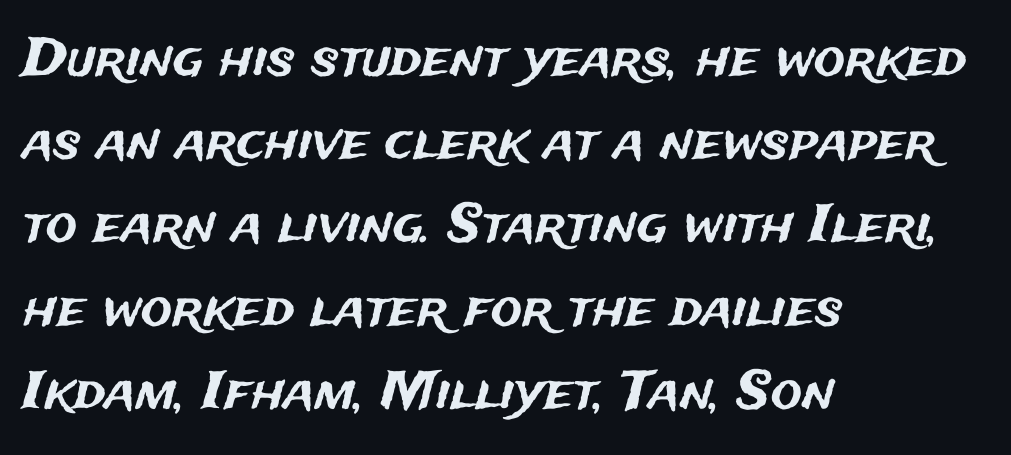
The image shows 52 px sans-serif type; set left-aligned, normal line spacing (1.6x), normal letter spacing, not underlined; medium stroke contrast and a medium x-height.
